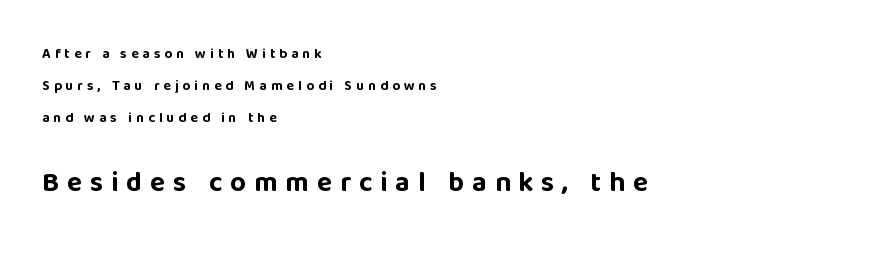
The image shows 28 px bold sans-serif type, upright; set left-aligned, loose line spacing (2.28x), unusually wide letter spacing (+0.28 em), not underlined; the second (bottom) block is 2.0x larger; low stroke contrast and a large x-height.
